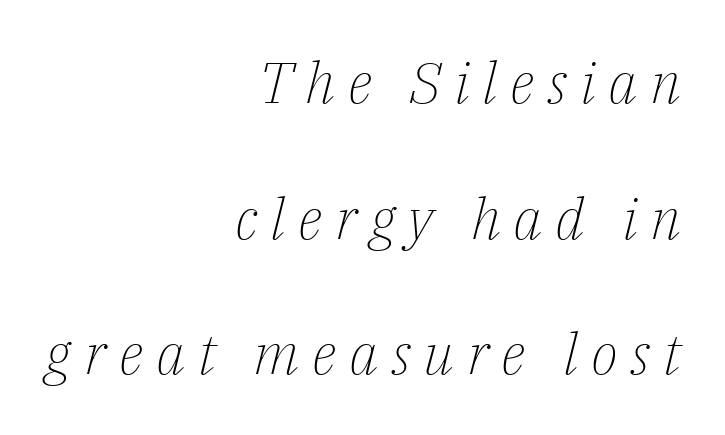
How would I describe the line gaps? Wide and relaxed. Descenders hang freely into open space. The typography opts for an oblique posture over an upright one. The cut favours lightness, reaching ordinary text weight at its darkest. A typesetter would label this face a serif.
